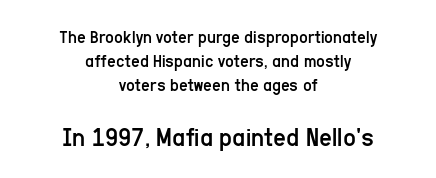
{"serif": "no", "italic": "no", "bold": "no", "weight": "regular", "width": "condensed", "stroke_contrast": "low", "x_height": "medium", "monospaced": "no", "underline": "no", "align": "center", "line_spacing": "normal", "line_spacing_ratio": 1.26, "letter_spacing": "normal", "letter_spacing_em": 0.0, "larger_block": "second", "size_ratio": 1.47, "glyph_px": 28}
